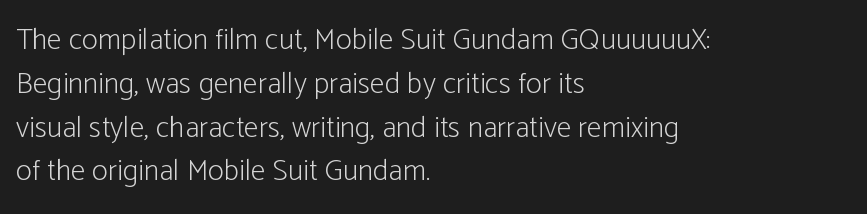
{"serif": "no", "italic": "no", "bold": "no", "weight": "light", "width": "condensed", "stroke_contrast": "low", "x_height": "medium", "monospaced": "no", "underline": "no", "align": "left", "line_spacing": "normal", "line_spacing_ratio": 1.46, "letter_spacing": "normal", "letter_spacing_em": 0.0, "glyph_px": 30}
